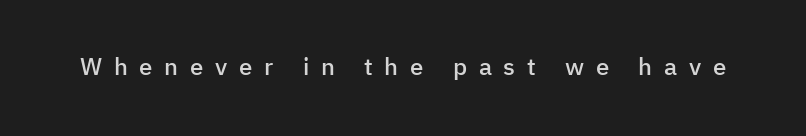
{"italic": "no", "bold": "semi", "underline": "no", "letter_spacing": "wide", "letter_spacing_em": 0.49, "glyph_px": 24}
